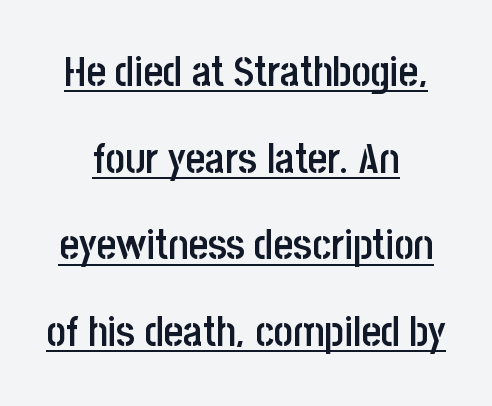
The whitespace from short lines is split evenly between both sides. A typesetter would call this leading open, well beyond the default. Somebody hit Ctrl+U on this one — the words are underlined. Proportional: the letters do not fall into vertical columns.
